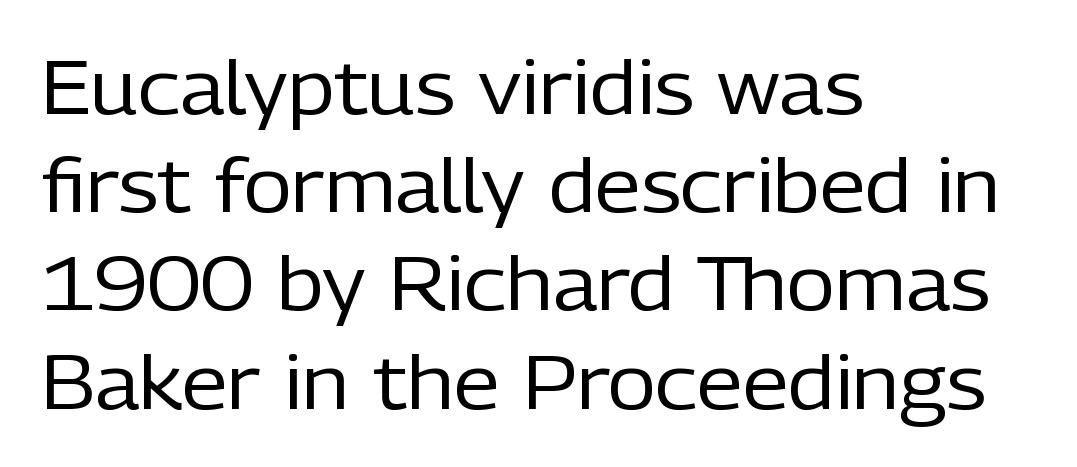
{"serif": "no", "italic": "no", "bold": "no", "weight": "regular", "width": "normal", "stroke_contrast": "low", "x_height": "medium", "monospaced": "no", "underline": "no", "align": "left", "line_spacing": "normal", "line_spacing_ratio": 1.31, "letter_spacing": "normal", "letter_spacing_em": 0.0, "glyph_px": 75}
